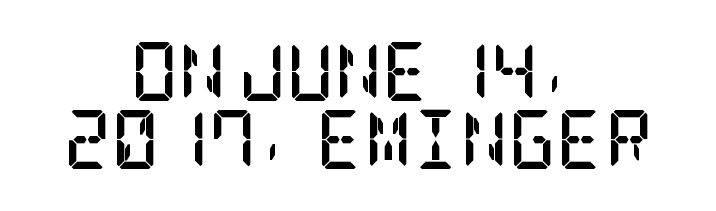
{"serif": "yes", "italic": "no", "bold": "yes", "weight": "semibold", "width": "condensed", "stroke_contrast": "low", "x_height": "large", "underline": "no", "align": "center", "line_spacing": "tight", "line_spacing_ratio": 1.15, "letter_spacing": "normal", "letter_spacing_em": 0.0, "glyph_px": 59}
